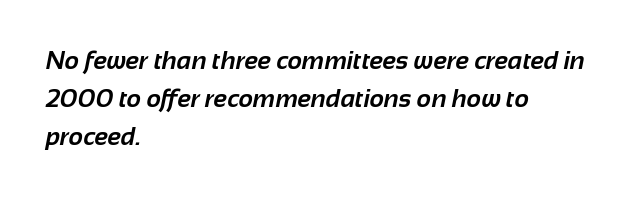
Q: Is the text bold? A: Yes.
Q: Is the text underlined? A: No.
Q: How is the paragraph aligned? A: Left-aligned.
Q: Is the spacing between letters normal or unusually wide? A: Normal.
Q: Is the spacing between lines tight, normal or loose? A: Normal.
